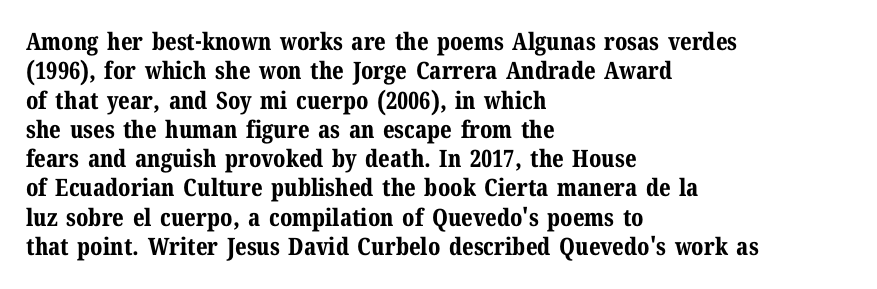
{"italic": "no", "bold": "yes", "underline": "no", "align": "left", "line_spacing_ratio": 1.22, "letter_spacing": "normal", "letter_spacing_em": 0.0, "glyph_px": 24}
